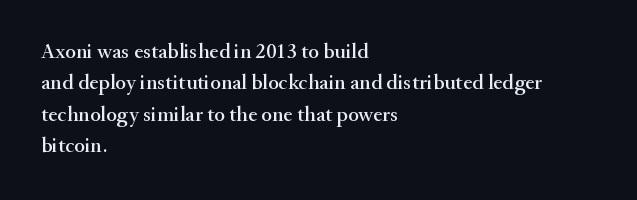
Quick note: underline off. Interline gaps are of average width in this sample. Notice how the stems are strictly vertical — no italics here. How are the letters spaced? Ordinarily, with no added tracking. The lines are quadded left.
